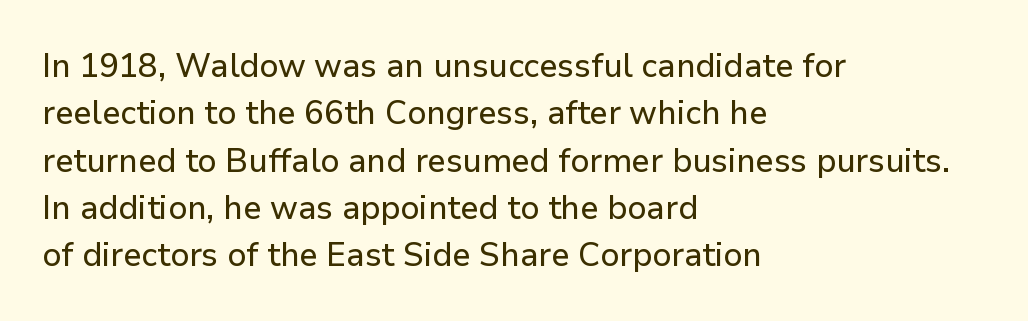
Notice how descenders clear the ascenders below comfortably — that's standard leading. Italic: no, the glyphs are upright roman. The face used here is proportionally spaced, like ordinary book or web type. Look at the tracking — it's just the regular setting, nothing added.
